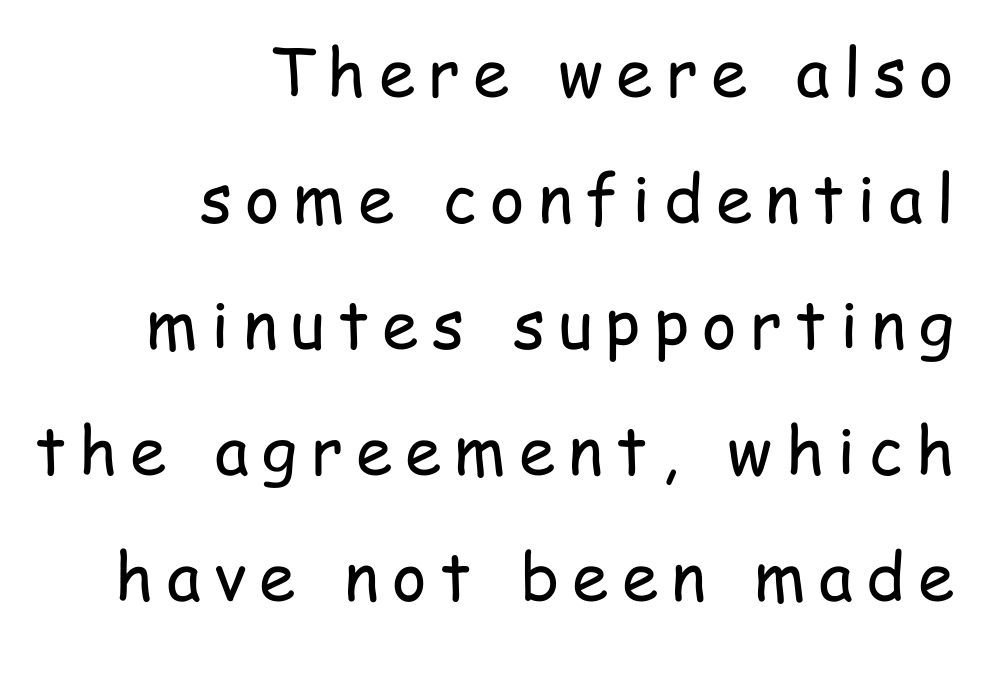
The image shows 66 px regular-weight, condensed sans-serif type, upright; set right-aligned, loose line spacing (1.91x), unusually wide letter spacing (+0.2 em), not underlined; low stroke contrast and a medium x-height.
